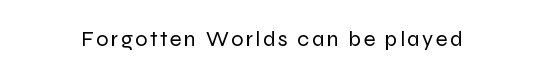
Q: Is the text bold? A: No.
Q: Is the text italic (slanted)? A: No, it is upright.
Q: Is the text underlined? A: No.
